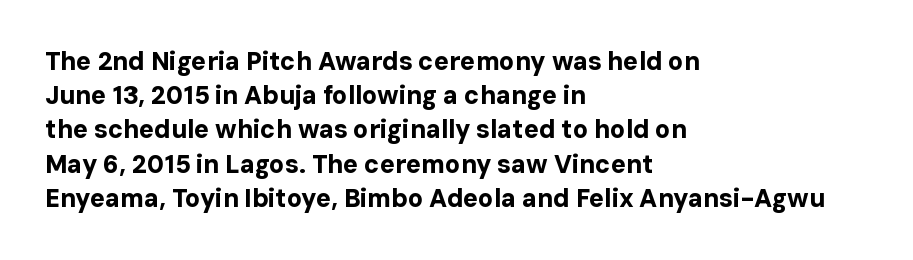
{"italic": "no", "bold": "yes", "underline": "no", "align": "left", "line_spacing": "normal", "line_spacing_ratio": 1.37, "letter_spacing": "normal", "letter_spacing_em": 0.0, "glyph_px": 25}
